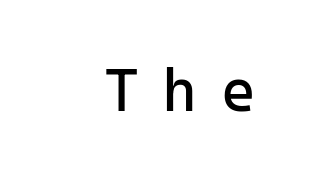
Q: Is the text bold? A: No.
Q: Is the text italic (slanted)? A: No, it is upright.
Q: Is the typeface a serif or a sans-serif typeface? A: Sans-serif.
Q: Is the text underlined? A: No.
Q: Is the spacing between letters normal or unusually wide? A: Unusually wide.
Q: Width (condensed, normal, or wide)? A: Normal.
Q: Stroke contrast? A: Low.
Q: x-height? A: Medium.
Q: Monospaced? A: Yes.
